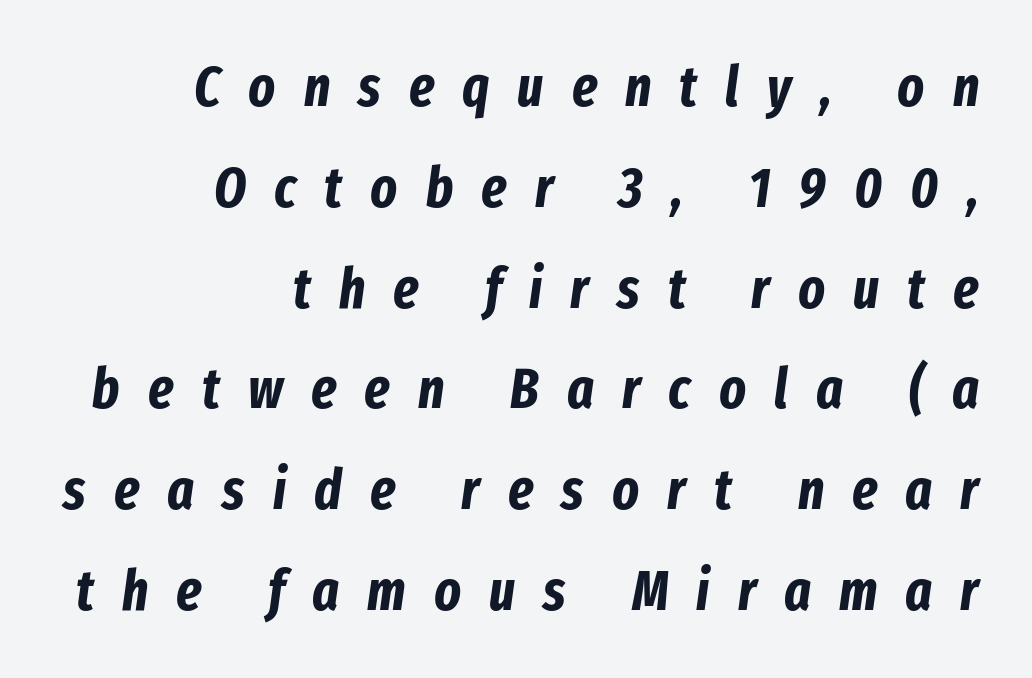
The glyphs look as if they've been sheared to an angle. Proportional: the letters do not fall into vertical columns. Tracking value appears strongly positive — letters spread wide. Plain, unruled lines of type. Chunky letters — that's bold for sure.
